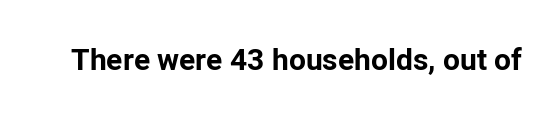
The specimen reads as upright at a glance. In terms of letterform style, serifs are entirely absent. What stands out about the letter spacing? Nothing — it is the standard amount. Chunky letters — that's bold for sure. Proportional: the letters do not fall into vertical columns. Check under the words: just untouched page.
